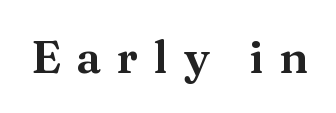
{"serif": "yes", "italic": "no", "width": "wide", "stroke_contrast": "medium", "x_height": "medium", "monospaced": "no", "underline": "no", "letter_spacing": "wide", "letter_spacing_em": 0.34, "glyph_px": 45}
